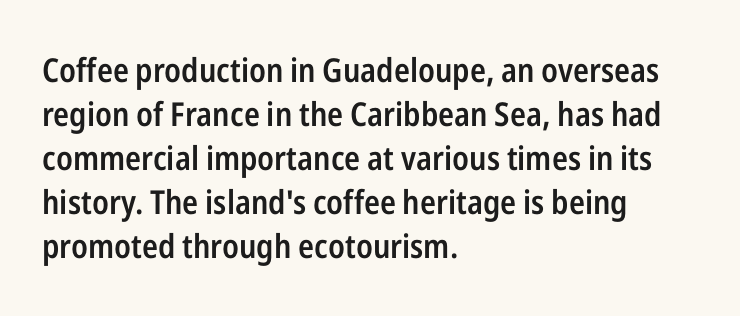
Q: Is the text bold? A: Semi-bold.
Q: Is the text italic (slanted)? A: No, it is upright.
Q: Is the typeface a serif or a sans-serif typeface? A: Sans-serif.
Q: Is the text underlined? A: No.
Q: How is the paragraph aligned? A: Left-aligned.
Q: Is the spacing between letters normal or unusually wide? A: Normal.
Q: Is the spacing between lines tight, normal or loose? A: Normal.
Q: Width (condensed, normal, or wide)? A: Condensed.
Q: Stroke contrast? A: Low.
Q: x-height? A: Medium.
Q: Monospaced? A: No.
